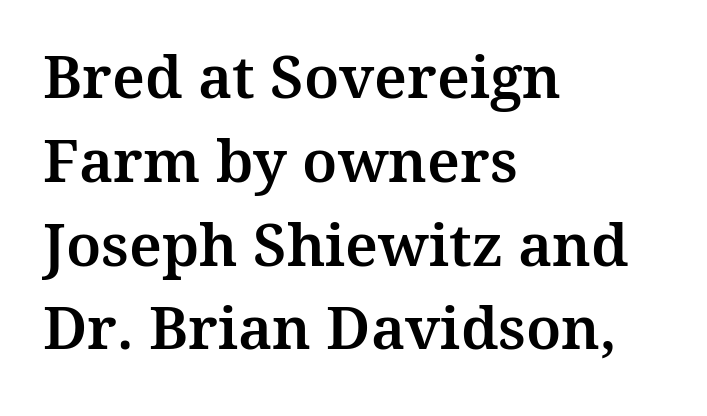
{"serif": "yes", "italic": "no", "width": "normal", "stroke_contrast": "medium", "x_height": "medium", "monospaced": "no", "underline": "no", "align": "left", "line_spacing": "normal", "line_spacing_ratio": 1.42, "letter_spacing": "normal", "letter_spacing_em": 0.0, "glyph_px": 59}
